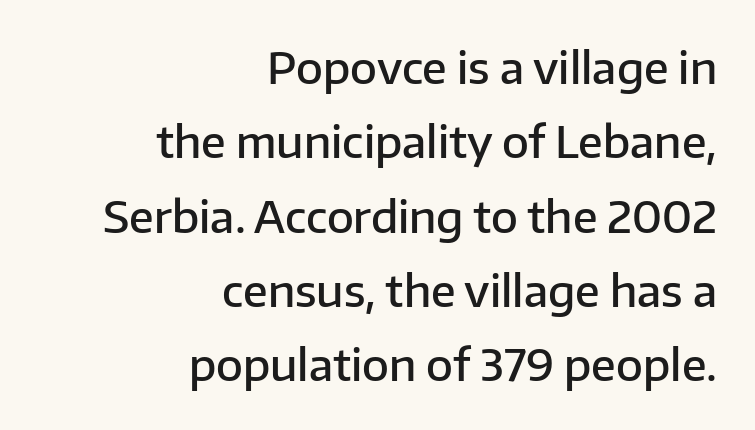
Check under the words: just untouched page. One-word summary of the alignment: right. The tracking reads as untouched default to a designer's eye. Each letter's strokes conclude bluntly, with no projecting serifs. A fair bit of extra ink — the face is semibold, not bold.
